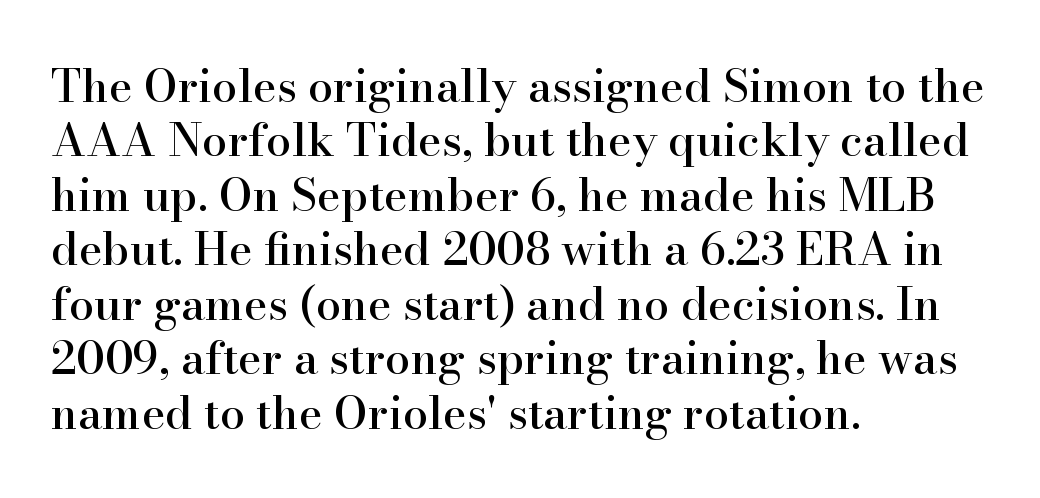
Q: Is the text italic (slanted)? A: No, it is upright.
Q: Is the typeface a serif or a sans-serif typeface? A: Serif.
Q: Is the text underlined? A: No.
Q: How is the paragraph aligned? A: Left-aligned.
Q: Is the spacing between letters normal or unusually wide? A: Normal.
Q: Width (condensed, normal, or wide)? A: Normal.
Q: Stroke contrast? A: High.
Q: x-height? A: Small.
Q: Monospaced? A: No.
